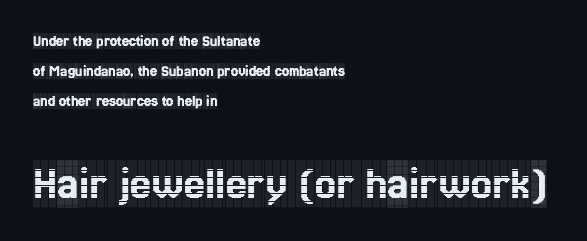
The image shows 47 px condensed serif type, upright; set left-aligned, line spacing 1.86x, normal letter spacing, not underlined; the second (bottom) block is 2.94x larger; a large x-height.
